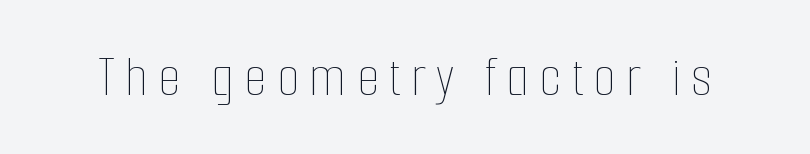
{"italic": "no", "bold": "no", "weight": "thin", "width": "condensed", "stroke_contrast": "low", "x_height": "medium", "monospaced": "no", "underline": "no", "glyph_px": 59}
